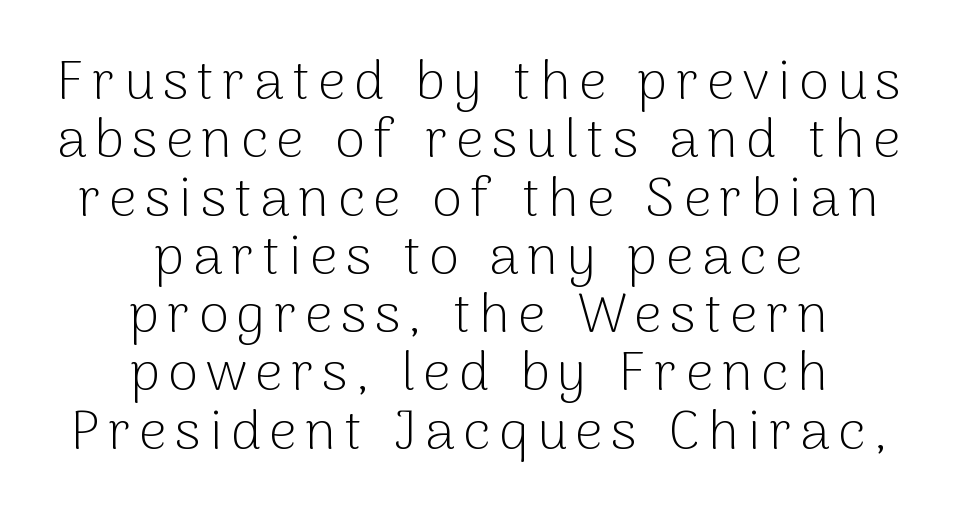
Line starts and ends both wander, symmetrically. Weight: not bold — regular or lighter. One glance says dense: line gaps are narrower than usual. Looks like regular typesetting: each glyph gets only the width it needs.
